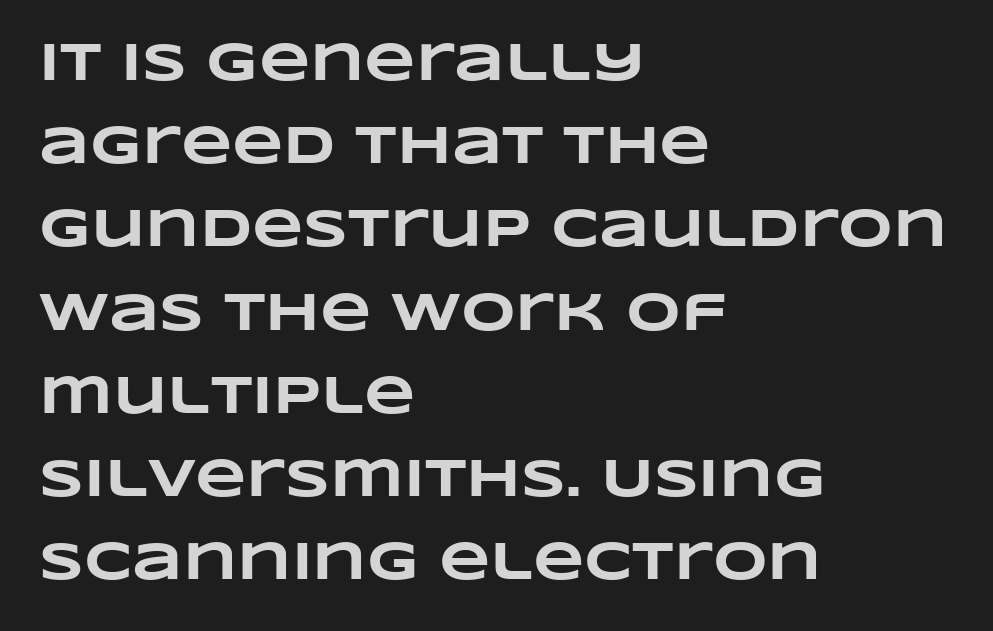
The image shows 53 px heavy, wide type; set left-aligned, normal line spacing (1.57x), normal letter spacing, not underlined; low stroke contrast and a large x-height.
